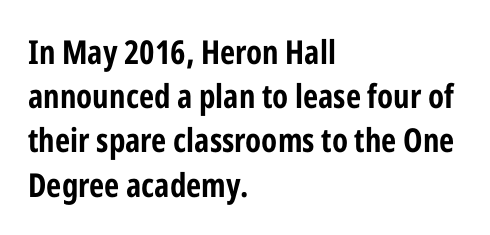
Q: Is the text bold? A: Yes.
Q: Is the text italic (slanted)? A: No, it is upright.
Q: Is the typeface a serif or a sans-serif typeface? A: Sans-serif.
Q: Is the text underlined? A: No.
Q: How is the paragraph aligned? A: Left-aligned.
Q: Is the spacing between letters normal or unusually wide? A: Normal.
Q: Is the spacing between lines tight, normal or loose? A: Normal.
Q: Width (condensed, normal, or wide)? A: Condensed.
Q: Stroke contrast? A: Low.
Q: x-height? A: Medium.
Q: Monospaced? A: No.
